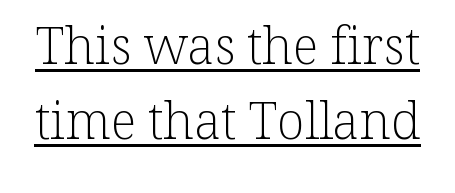
Ink coverage per letter is moderate at most. Caption: lettering with a line underneath. The face used here is proportionally spaced, like ordinary book or web type. Rendered with straight, roman letterforms.
